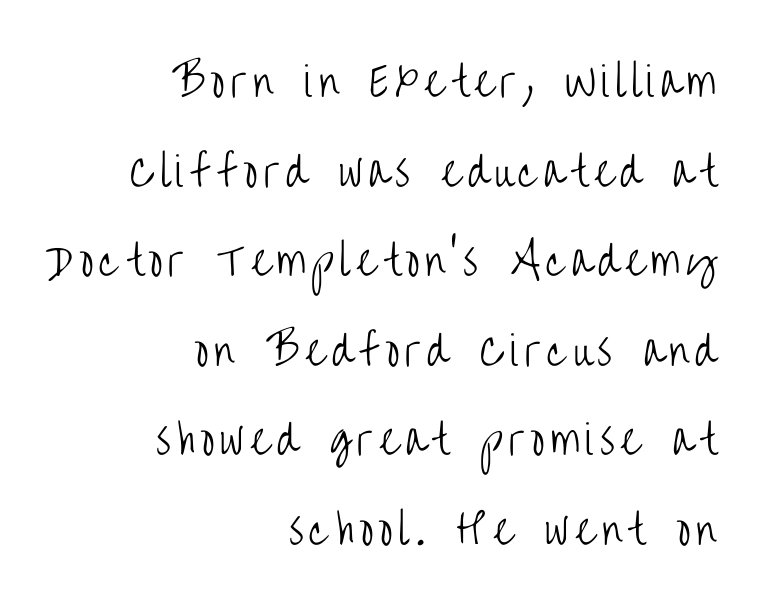
Caption: face not bold, strokes unweighted. Here the designer chose a conventional face with non-uniform glyph widths. The line-height multiplier appears high, well above default. If you drew a ruler down the right edge, every line would touch it. Lines of text with bare space underneath.
